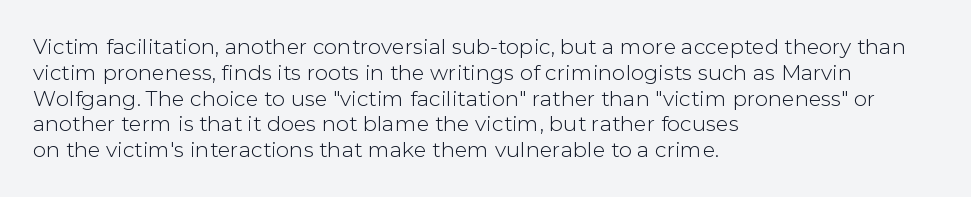
Underline: absent. This rendering uses left alignment, leaving the right contour irregular. A typesetter would mark this as roman, not italic. In terms of letterspacing, this is plain default setting.
